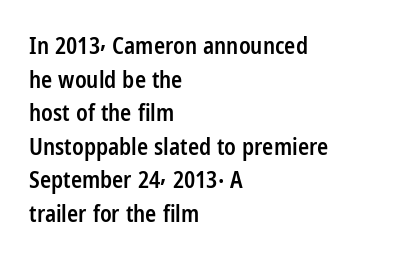
{"italic": "no", "bold": "semi", "underline": "no", "align": "left", "line_spacing": "normal", "line_spacing_ratio": 1.46, "letter_spacing": "normal", "letter_spacing_em": 0.0, "glyph_px": 23}
